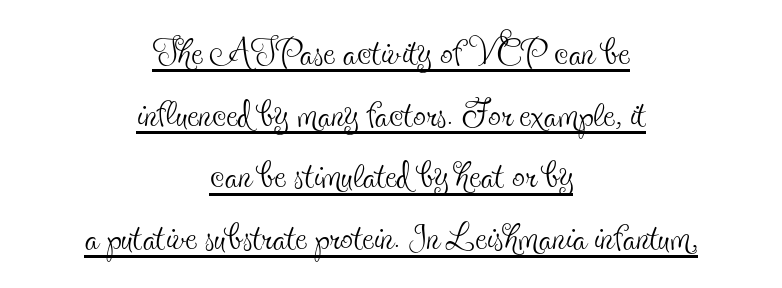
The image shows 51 px thin, condensed serif type; set centered, line spacing 1.21x, normal letter spacing, underlined; a small x-height.
